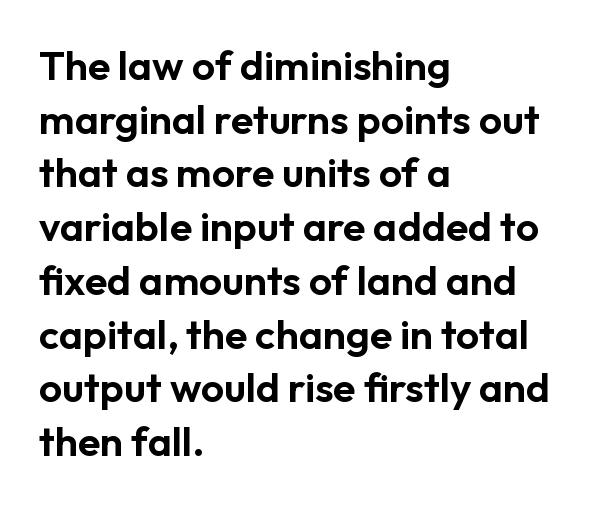
{"serif": "no", "italic": "no", "width": "normal", "stroke_contrast": "low", "x_height": "medium", "monospaced": "no", "underline": "no", "align": "left", "line_spacing": "normal", "line_spacing_ratio": 1.31, "letter_spacing": "normal", "letter_spacing_em": 0.0, "glyph_px": 41}
